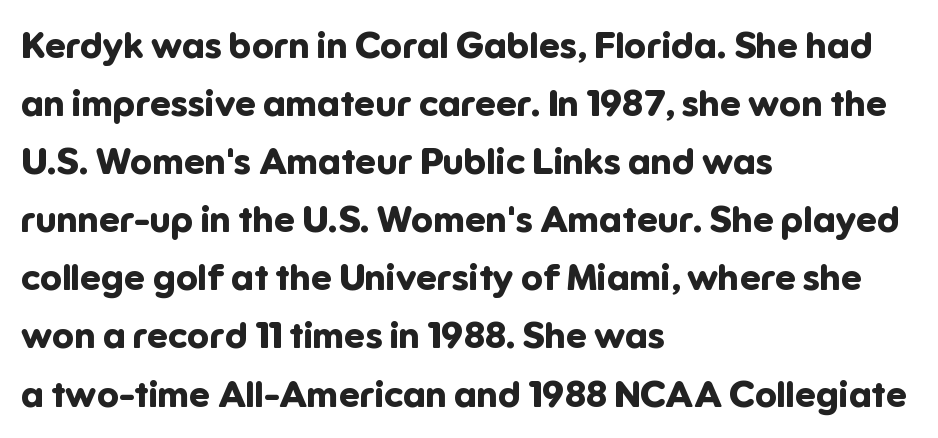
{"serif": "no", "italic": "no", "bold": "yes", "weight": "bold", "width": "normal", "stroke_contrast": "low", "x_height": "medium", "monospaced": "no", "underline": "no", "align": "left", "line_spacing": "normal", "line_spacing_ratio": 1.57, "letter_spacing": "normal", "letter_spacing_em": 0.0, "glyph_px": 37}
